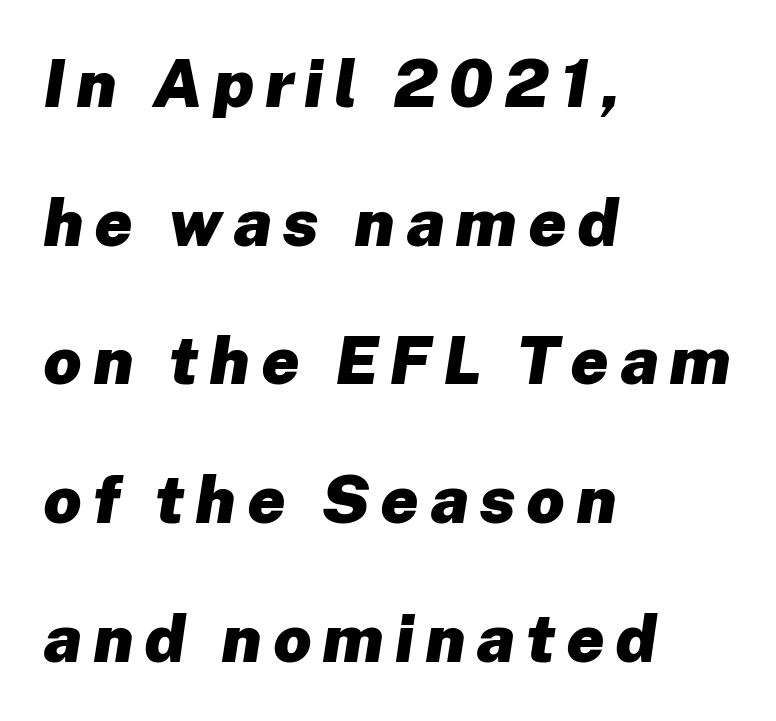
The image shows 67 px heavy type, italic (leaning right); set left-aligned, loose line spacing (2.07x), not underlined; low stroke contrast and a medium x-height.
